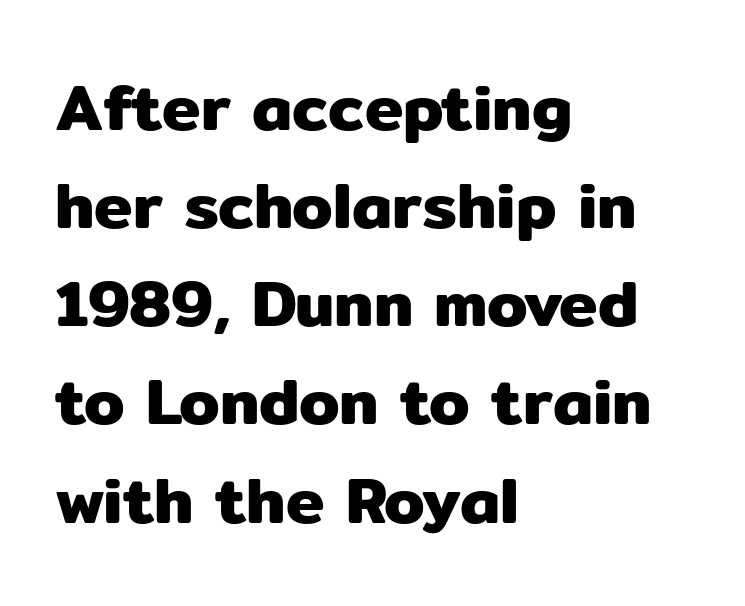
Classification — sans serif. Looks like regular typesetting: each glyph gets only the width it needs. This rendering features lettering with no underline. What's the leading like? Ordinary, nothing unusual. Rendered with straight, roman letterforms. One-word summary of the alignment: left.
